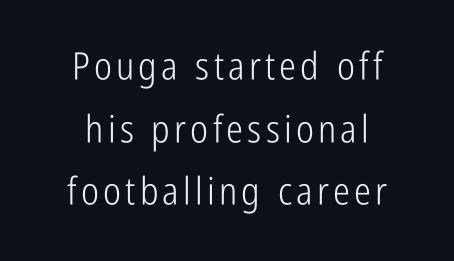
These lines are rendered in a variable-pitch font. Clear beneath every line of the passage. This block has exactly the height ordinary leading produces. It's the straight-up-and-down kind of type. In terms of letterform style, serifs are entirely absent.
